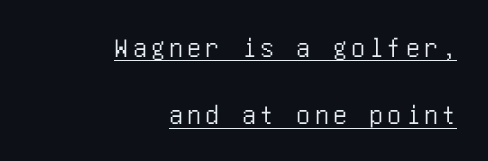
{"serif": "no", "italic": "no", "width": "condensed", "stroke_contrast": "low", "x_height": "large", "underline": "yes", "align": "right", "line_spacing": "loose", "line_spacing_ratio": 2.41, "glyph_px": 28}
